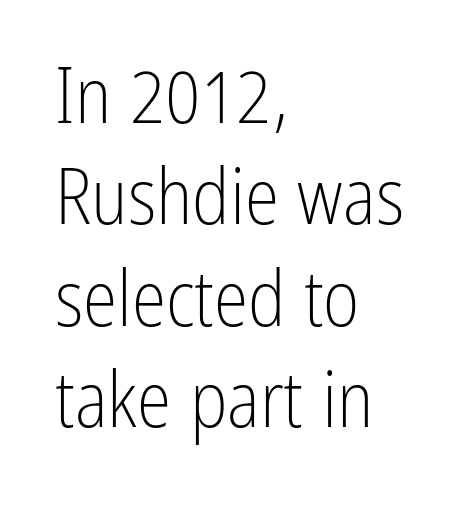
Observe the absence of serifs on each vertical stroke in this sample. You could not count columns in this text — the font is proportionally spaced. The line-height multiplier appears to be the usual default. Weight: not bold — regular or lighter. Tracking here is standard; glyphs follow each other at the usual distance. These lines are set flush left with a ragged right edge.
